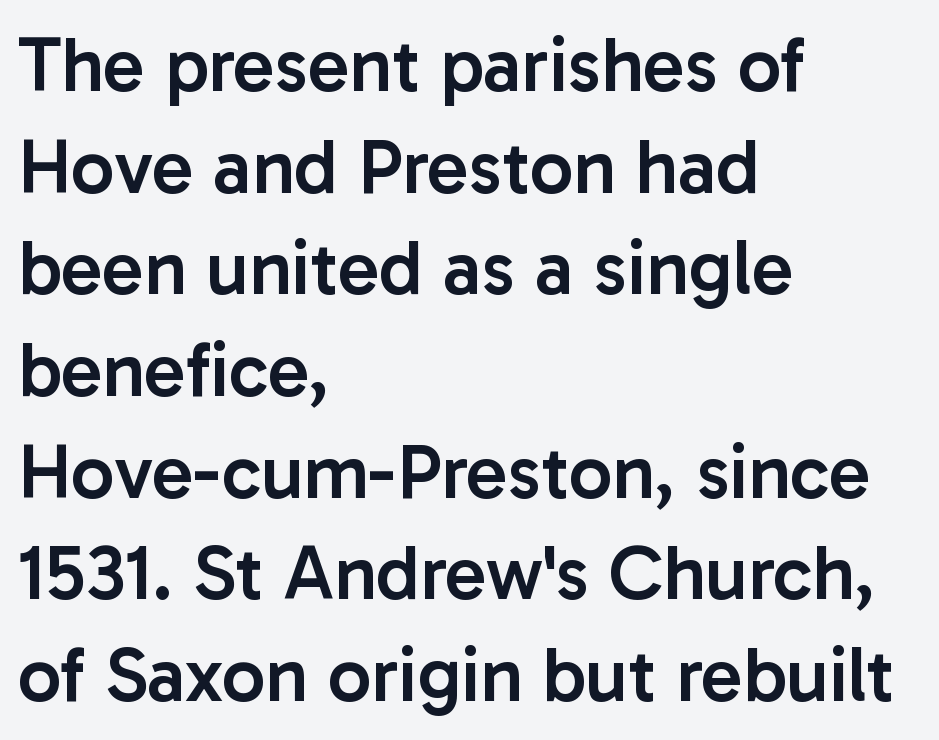
The font is running at a semibold setting, under full bold. Is there much room between lines? A standard amount, neither cramped nor airy. Character widths vary here, with narrow letters taking less room than wide ones. Line starts are locked; line ends wander. What kind of face is this? One without serifs — a sans. Tall strokes in this sample are plumb rather than angled.
